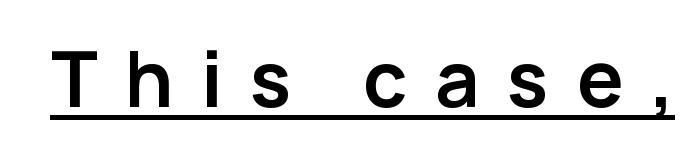
The image shows 77 px semibold sans-serif type, upright; set unusually wide letter spacing (+0.36 em), underlined; low stroke contrast and a medium x-height.
